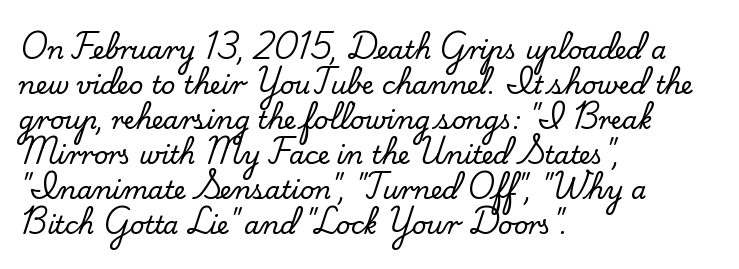
{"underline": "no", "align": "left", "line_spacing": "normal", "line_spacing_ratio": 1.4, "letter_spacing": "normal", "letter_spacing_em": 0.0, "glyph_px": 25}
